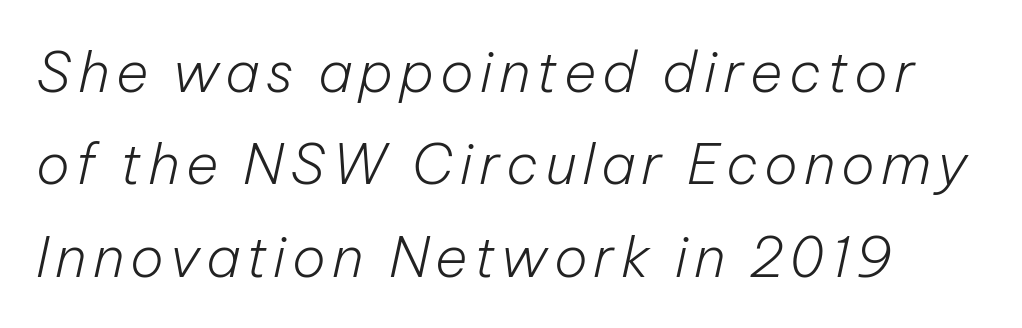
Caption: face not bold, strokes unweighted. Clear beneath every line of the passage. Each new line begins a customary step beneath the previous one. The face used here is proportionally spaced, like ordinary book or web type. The letters are slanted; this is an italic face.
